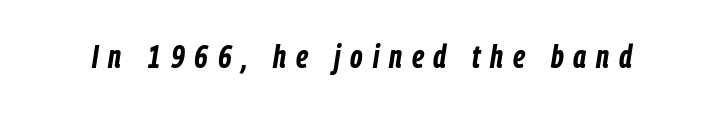
Q: Is the text bold? A: Yes.
Q: Is the text italic (slanted)? A: Yes, it leans right by about 9 degrees.
Q: Is the text underlined? A: No.
Q: Is the spacing between letters normal or unusually wide? A: Unusually wide.
Q: Width (condensed, normal, or wide)? A: Condensed.
Q: Stroke contrast? A: Low.
Q: x-height? A: Medium.
Q: Monospaced? A: No.
